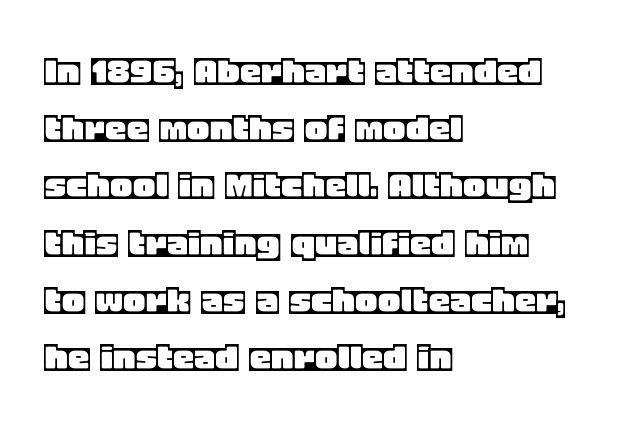
The image shows 43 px text type, upright; set left-aligned, normal line spacing (1.33x), normal letter spacing, not underlined; a large x-height.
